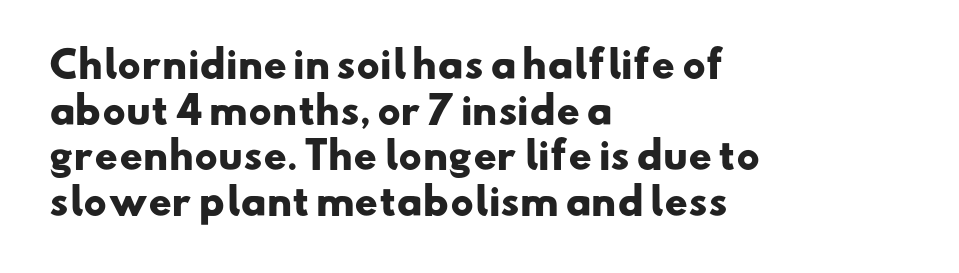
The image shows 36 px heavy, wide sans-serif type; set left-aligned, normal line spacing (1.27x), normal letter spacing, not underlined; low stroke contrast and a small x-height.
